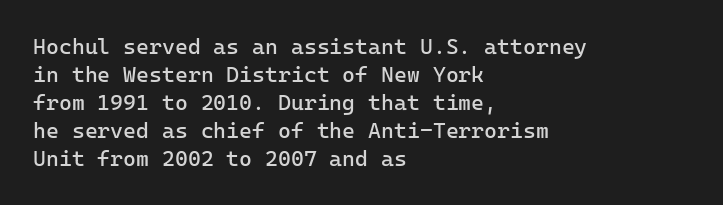
Q: Is the text bold? A: No.
Q: Is the text italic (slanted)? A: No, it is upright.
Q: Is the text underlined? A: No.
Q: How is the paragraph aligned? A: Left-aligned.
Q: Is the spacing between letters normal or unusually wide? A: Normal.
Q: Is the spacing between lines tight, normal or loose? A: Normal.
